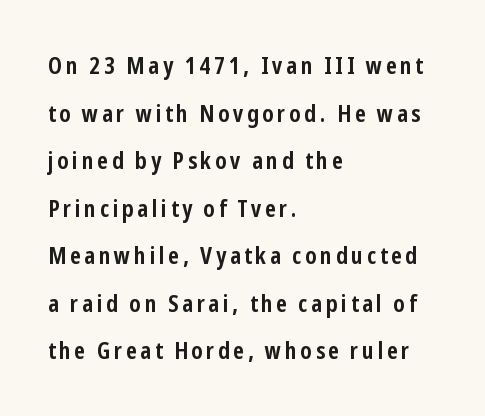
{"italic": "no", "bold": "yes", "underline": "no", "align": "left", "line_spacing": "loose", "line_spacing_ratio": 1.98, "glyph_px": 24}
